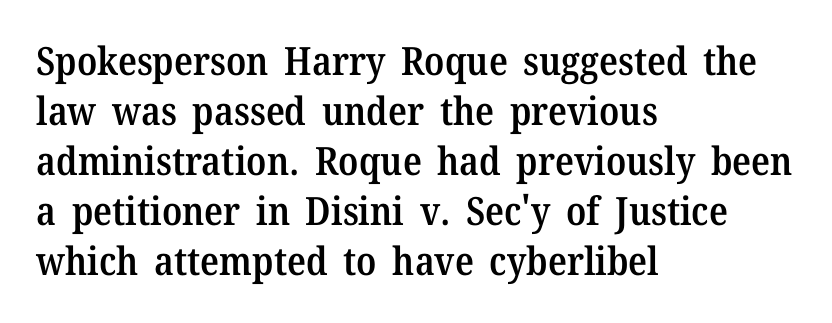
{"serif": "yes", "italic": "no", "bold": "semi", "weight": "semibold", "width": "normal", "stroke_contrast": "medium", "x_height": "medium", "monospaced": "no", "underline": "no", "align": "left", "line_spacing": "normal", "line_spacing_ratio": 1.28, "letter_spacing": "normal", "letter_spacing_em": 0.0, "glyph_px": 39}
